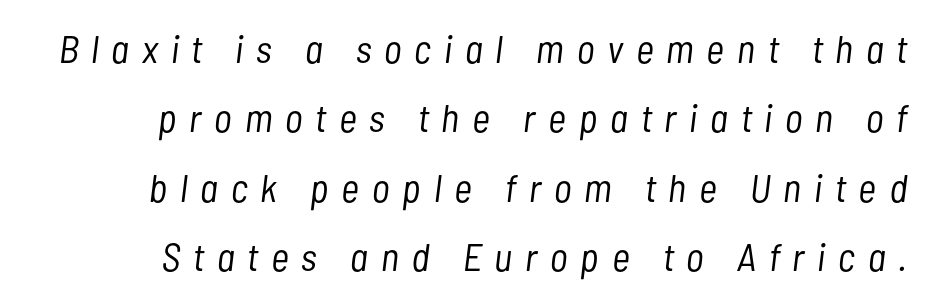
{"italic": "yes", "lean": "right", "slant_degrees": 7, "bold": "no", "weight": "light", "width": "condensed", "stroke_contrast": "low", "x_height": "medium", "monospaced": "no", "underline": "no", "align": "right", "line_spacing_ratio": 1.78, "letter_spacing": "wide", "letter_spacing_em": 0.33, "glyph_px": 39}
